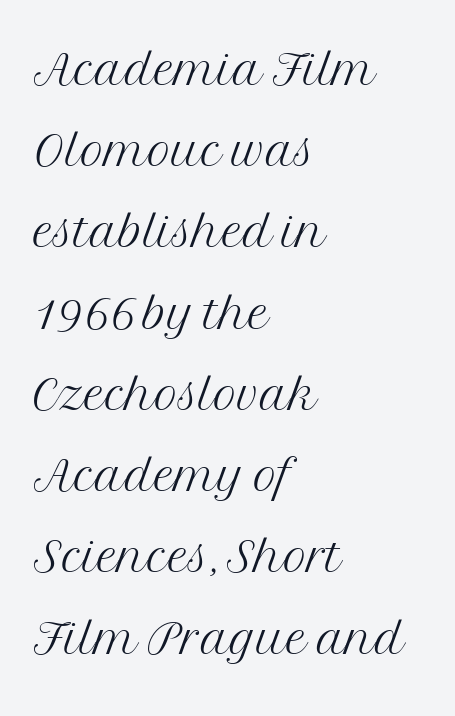
Q: Is the text bold? A: No.
Q: Is the text italic (slanted)? A: Yes.
Q: Is the typeface a serif or a sans-serif typeface? A: Serif.
Q: Is the text underlined? A: No.
Q: How is the paragraph aligned? A: Left-aligned.
Q: Is the spacing between letters normal or unusually wide? A: Normal.
Q: Is the spacing between lines tight, normal or loose? A: Normal.
Q: Width (condensed, normal, or wide)? A: Normal.
Q: Stroke contrast? A: Medium.
Q: x-height? A: Medium.
Q: Monospaced? A: No.
